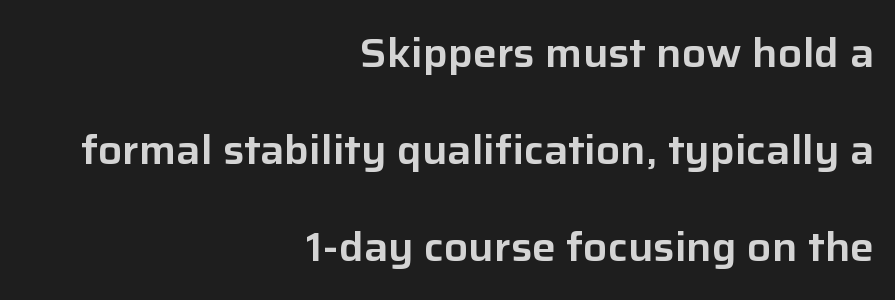
Q: Is the text italic (slanted)? A: No, it is upright.
Q: Is the typeface a serif or a sans-serif typeface? A: Sans-serif.
Q: Is the text underlined? A: No.
Q: How is the paragraph aligned? A: Right-aligned.
Q: Is the spacing between letters normal or unusually wide? A: Normal.
Q: Is the spacing between lines tight, normal or loose? A: Loose.
Q: Width (condensed, normal, or wide)? A: Normal.
Q: Stroke contrast? A: Low.
Q: x-height? A: Medium.
Q: Monospaced? A: No.
